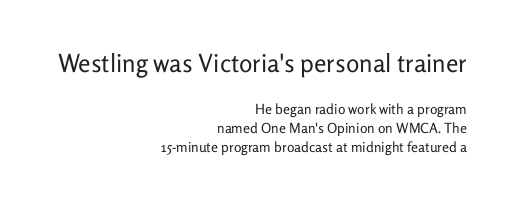
{"italic": "no", "bold": "no", "underline": "no", "align": "right", "line_spacing": "normal", "line_spacing_ratio": 1.34, "letter_spacing": "normal", "letter_spacing_em": 0.0, "larger_block": "first", "size_ratio": 1.79, "glyph_px": 25}
